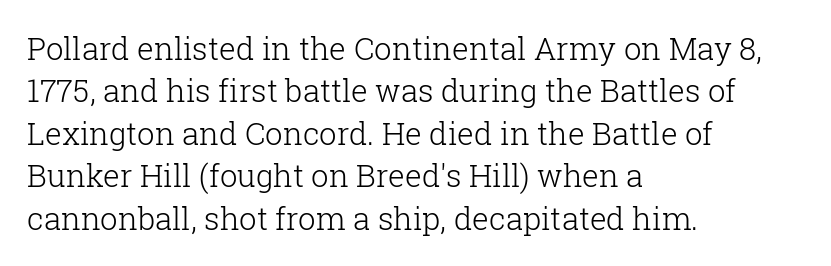
The image shows 31 px light serif type, upright; set left-aligned, normal line spacing (1.37x), normal letter spacing, not underlined; low stroke contrast and a medium x-height.
